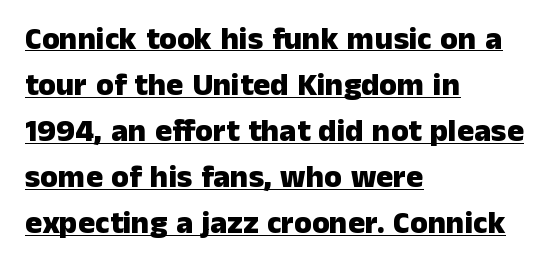
Q: Is the text bold? A: Yes.
Q: Is the text italic (slanted)? A: No, it is upright.
Q: Is the typeface a serif or a sans-serif typeface? A: Sans-serif.
Q: Is the text underlined? A: Yes.
Q: How is the paragraph aligned? A: Left-aligned.
Q: Is the spacing between letters normal or unusually wide? A: Normal.
Q: Is the spacing between lines tight, normal or loose? A: Normal.
Q: Width (condensed, normal, or wide)? A: Normal.
Q: Stroke contrast? A: Low.
Q: x-height? A: Medium.
Q: Monospaced? A: No.
